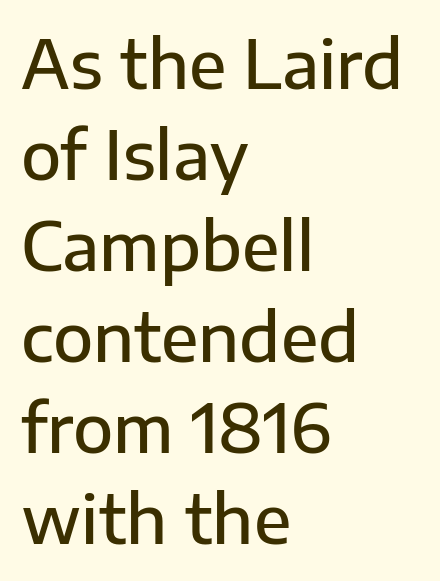
Q: Is the text bold? A: Semi-bold.
Q: Is the text italic (slanted)? A: No, it is upright.
Q: Is the typeface a serif or a sans-serif typeface? A: Sans-serif.
Q: Is the text underlined? A: No.
Q: How is the paragraph aligned? A: Left-aligned.
Q: Is the spacing between letters normal or unusually wide? A: Normal.
Q: Is the spacing between lines tight, normal or loose? A: Normal.
Q: Width (condensed, normal, or wide)? A: Normal.
Q: Stroke contrast? A: Low.
Q: x-height? A: Medium.
Q: Monospaced? A: No.
